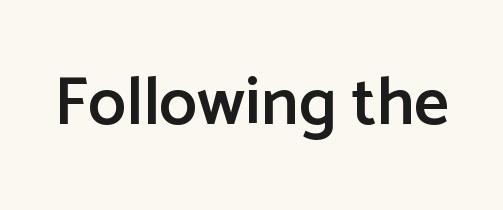
{"serif": "no", "italic": "no", "bold": "semi", "weight": "semibold", "width": "normal", "stroke_contrast": "low", "x_height": "medium", "monospaced": "no", "underline": "no", "letter_spacing": "normal", "letter_spacing_em": 0.0, "glyph_px": 68}
